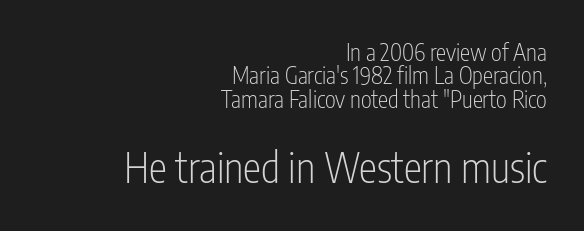
The image shows 41 px light, condensed sans-serif type, upright; set right-aligned, tight line spacing (1.02x), normal letter spacing, not underlined; the second (bottom) block is 1.78x larger; low stroke contrast and a medium x-height.
